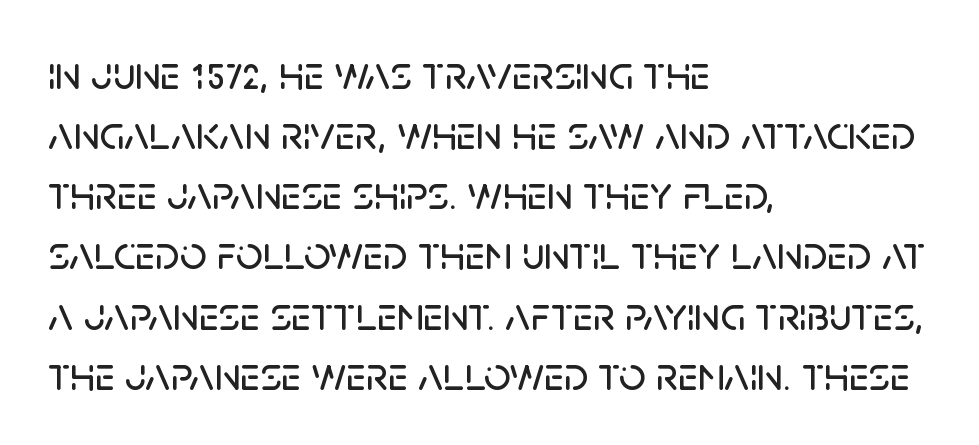
{"serif": "no", "italic": "no", "width": "normal", "stroke_contrast": "low", "x_height": "large", "monospaced": "no", "underline": "no", "align": "left", "line_spacing": "normal", "line_spacing_ratio": 1.28, "letter_spacing": "normal", "letter_spacing_em": 0.0, "glyph_px": 47}
